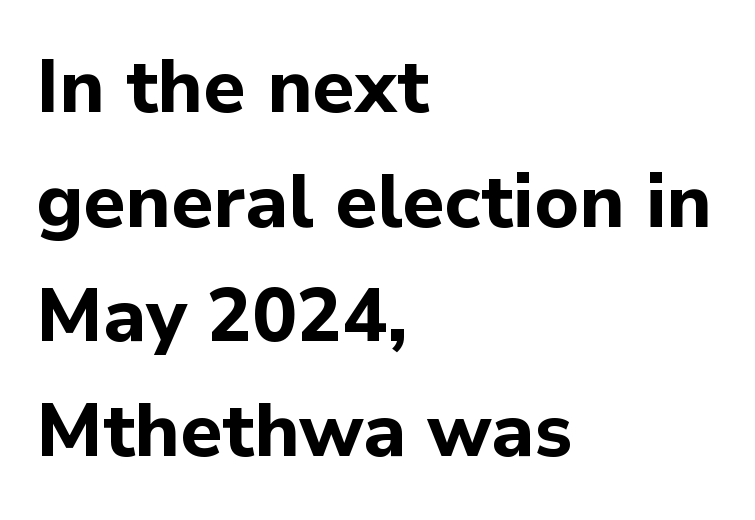
{"serif": "no", "italic": "no", "bold": "yes", "weight": "bold", "width": "normal", "stroke_contrast": "low", "x_height": "medium", "monospaced": "no", "underline": "no", "align": "left", "line_spacing": "normal", "line_spacing_ratio": 1.53, "letter_spacing": "normal", "letter_spacing_em": 0.0, "glyph_px": 75}
